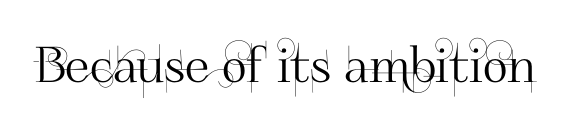
{"serif": "no", "italic": "no", "width": "normal", "stroke_contrast": "high", "x_height": "small", "monospaced": "no", "underline": "no", "letter_spacing": "normal", "letter_spacing_em": 0.0, "glyph_px": 49}
